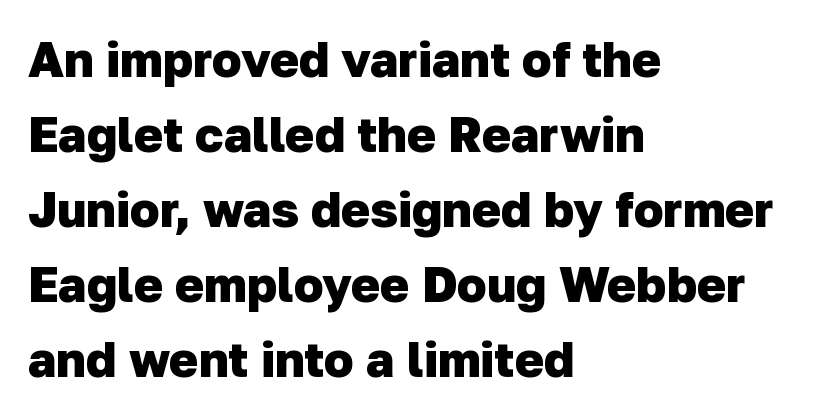
{"serif": "no", "bold": "yes", "weight": "heavy", "width": "normal", "stroke_contrast": "low", "x_height": "medium", "monospaced": "no", "underline": "no", "align": "left", "line_spacing": "normal", "line_spacing_ratio": 1.53, "letter_spacing": "normal", "letter_spacing_em": 0.0, "glyph_px": 49}
